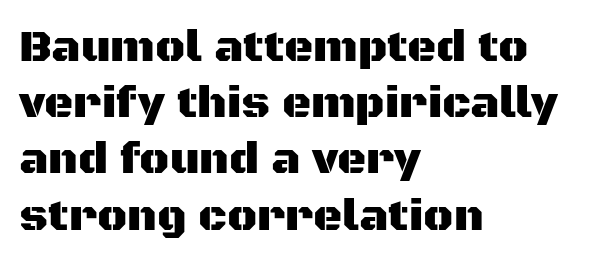
Q: Is the text italic (slanted)? A: No, it is upright.
Q: Is the typeface a serif or a sans-serif typeface? A: Sans-serif.
Q: Is the text underlined? A: No.
Q: How is the paragraph aligned? A: Left-aligned.
Q: Is the spacing between letters normal or unusually wide? A: Normal.
Q: Is the spacing between lines tight, normal or loose? A: Normal.
Q: Width (condensed, normal, or wide)? A: Normal.
Q: Stroke contrast? A: Medium.
Q: x-height? A: Large.
Q: Monospaced? A: No.
